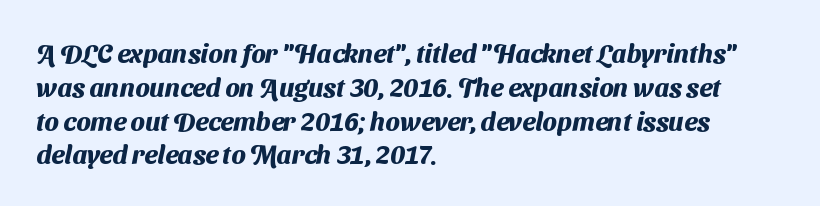
A bare baseline throughout the passage. A full-strength bold gives these letters their thick strokes. Glyph-to-glyph distance matches everyday printed text. The paragraph has a hard left edge and a soft right edge.
